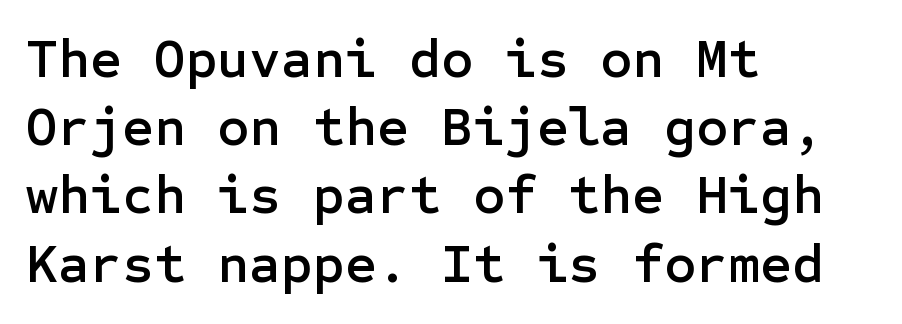
The image shows 55 px sans-serif type, upright; set left-aligned, line spacing 1.24x, normal letter spacing, not underlined; low stroke contrast and a medium x-height.
